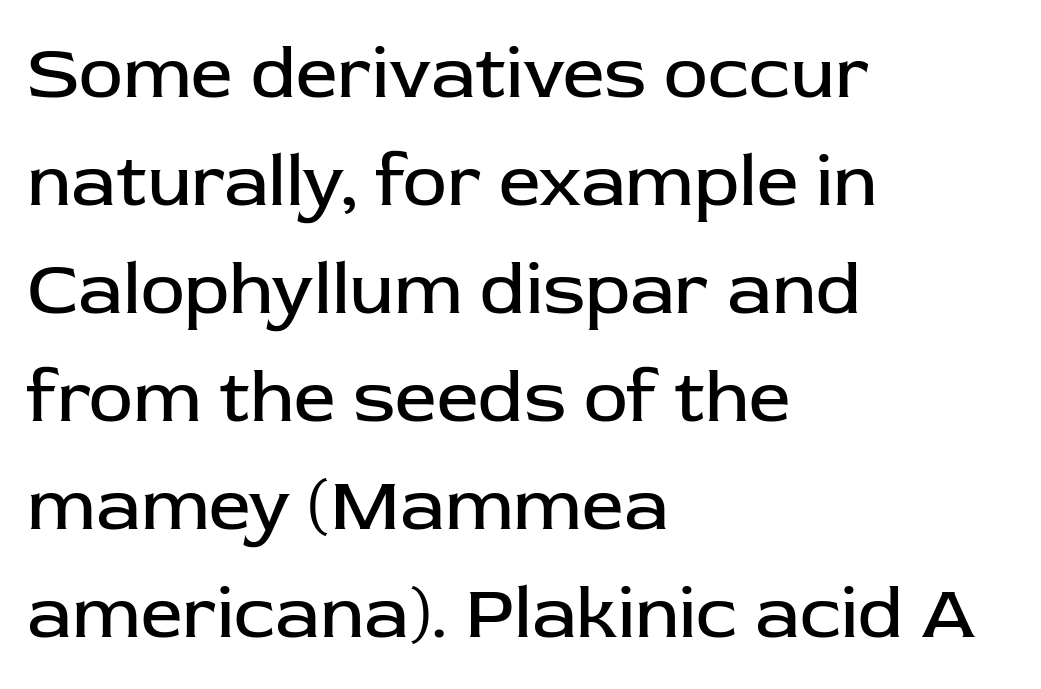
The text block is weighted toward the left margin, trailing off unevenly rightward. This rendering features lettering with no underline. No heavy texture on the line: the type isn't bold. Rendered with straight, roman letterforms. Typographically, this falls in the sans-serif category. Interline gaps are of average width in this sample.
